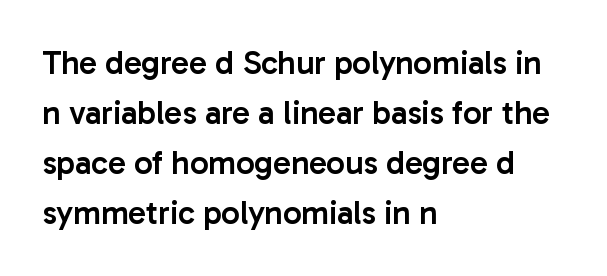
The image shows 33 px semibold sans-serif type, upright; set left-aligned, normal line spacing (1.52x), normal letter spacing, not underlined; low stroke contrast and a medium x-height.
